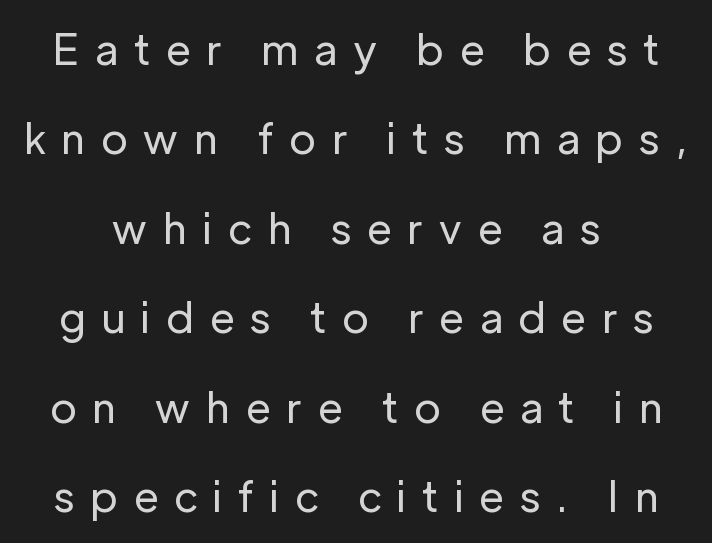
Q: Is the text bold? A: No.
Q: Is the text italic (slanted)? A: No, it is upright.
Q: Is the typeface a serif or a sans-serif typeface? A: Sans-serif.
Q: Is the text underlined? A: No.
Q: Is the spacing between letters normal or unusually wide? A: Unusually wide.
Q: Is the spacing between lines tight, normal or loose? A: Loose.
Q: Width (condensed, normal, or wide)? A: Normal.
Q: Stroke contrast? A: Low.
Q: x-height? A: Medium.
Q: Monospaced? A: No.
